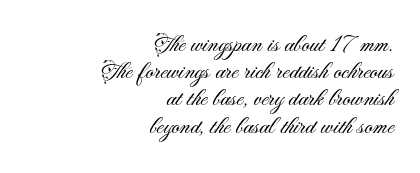
The image shows 25 px text type; set right-aligned, tight line spacing (1.09x), normal letter spacing, not underlined.
